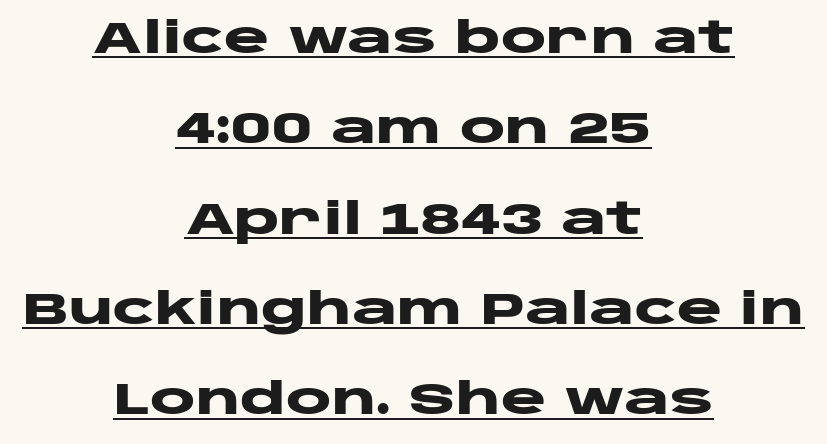
The image shows 43 px heavy, wide sans-serif type, upright; set centered, loose line spacing (2.1x), normal letter spacing, underlined; low stroke contrast and a large x-height.
